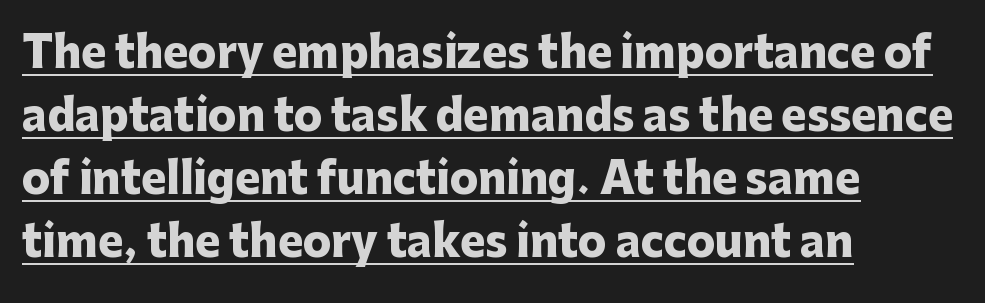
The image shows 42 px heavy sans-serif type, upright; set left-aligned, normal line spacing (1.5x), normal letter spacing, underlined; low stroke contrast and a medium x-height.
